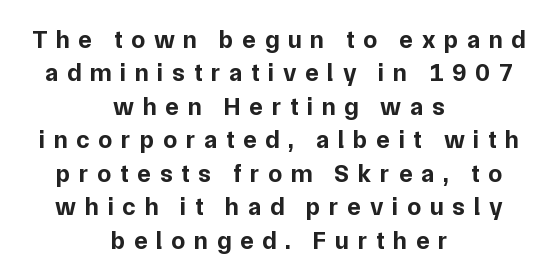
Q: Is the text bold? A: Yes.
Q: Is the text italic (slanted)? A: No, it is upright.
Q: Is the text underlined? A: No.
Q: How is the paragraph aligned? A: Centered.
Q: Is the spacing between letters normal or unusually wide? A: Unusually wide.
Q: Is the spacing between lines tight, normal or loose? A: Normal.
